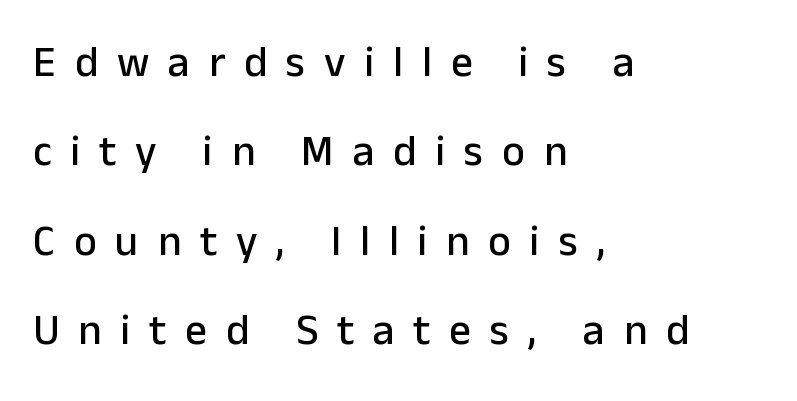
Q: Is the text italic (slanted)? A: No, it is upright.
Q: Is the typeface a serif or a sans-serif typeface? A: Sans-serif.
Q: Is the text underlined? A: No.
Q: How is the paragraph aligned? A: Left-aligned.
Q: Is the spacing between letters normal or unusually wide? A: Unusually wide.
Q: Is the spacing between lines tight, normal or loose? A: Loose.
Q: Width (condensed, normal, or wide)? A: Normal.
Q: Stroke contrast? A: Low.
Q: x-height? A: Medium.
Q: Monospaced? A: No.
